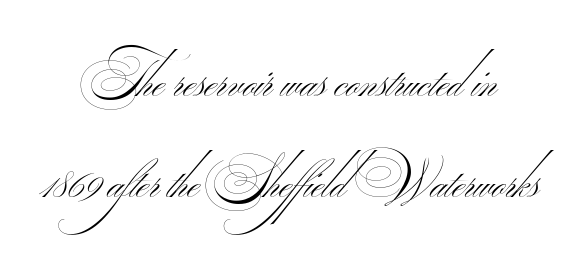
Q: Is the text bold? A: No.
Q: Is the typeface a serif or a sans-serif typeface? A: Sans-serif.
Q: Is the text underlined? A: No.
Q: How is the paragraph aligned? A: Centered.
Q: Is the spacing between letters normal or unusually wide? A: Normal.
Q: Is the spacing between lines tight, normal or loose? A: Loose.
Q: Width (condensed, normal, or wide)? A: Wide.
Q: Stroke contrast? A: Medium.
Q: Monospaced? A: No.
